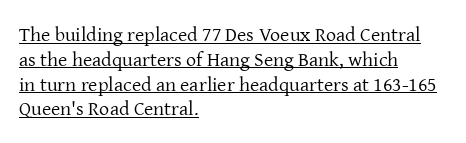
{"italic": "no", "bold": "no", "underline": "yes", "align": "left", "line_spacing_ratio": 1.24, "letter_spacing": "normal", "letter_spacing_em": 0.0, "glyph_px": 20}
